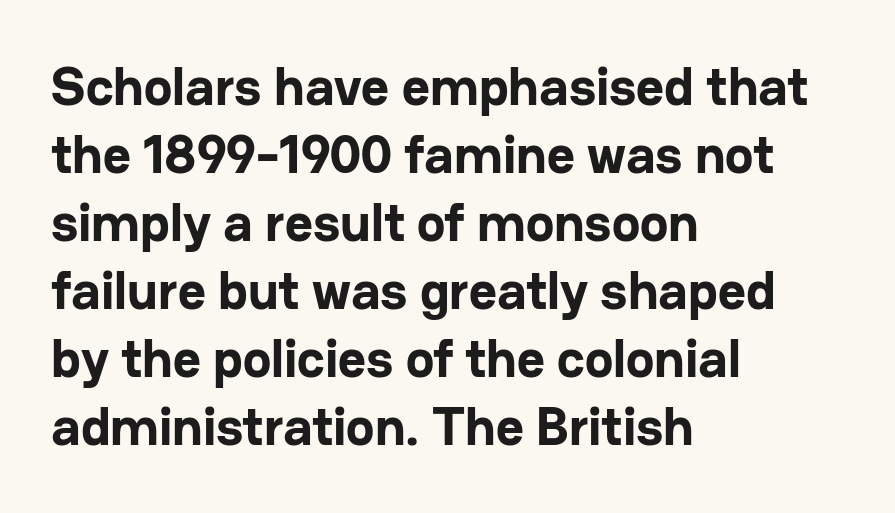
The image shows 54 px bold sans-serif type, upright; set left-aligned, normal line spacing (1.26x), normal letter spacing, not underlined; low stroke contrast and a medium x-height.
